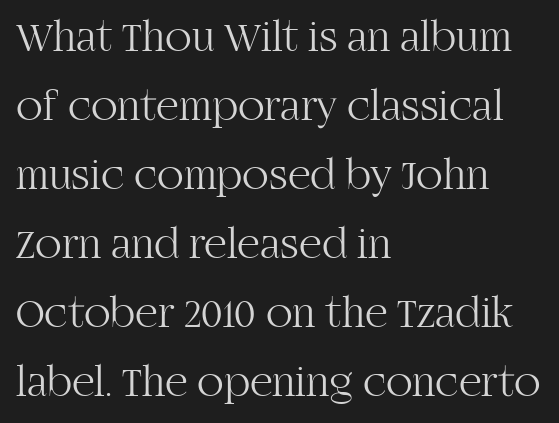
{"serif": "yes", "italic": "no", "bold": "no", "weight": "light", "width": "normal", "stroke_contrast": "high", "x_height": "large", "monospaced": "no", "underline": "no", "align": "left", "line_spacing": "normal", "line_spacing_ratio": 1.57, "letter_spacing": "normal", "letter_spacing_em": 0.0, "glyph_px": 44}
